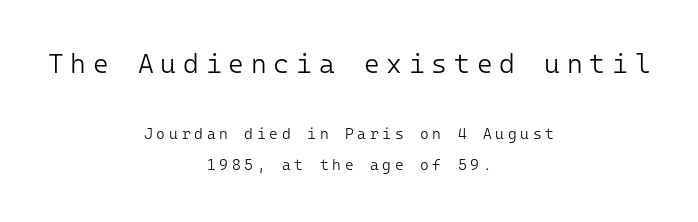
The leading is generous, giving the passage an open texture. A roman cut, with each character standing at attention. The whitespace from short lines is split evenly between both sides. Each word looks stretched out because of the extra space between its letters.
